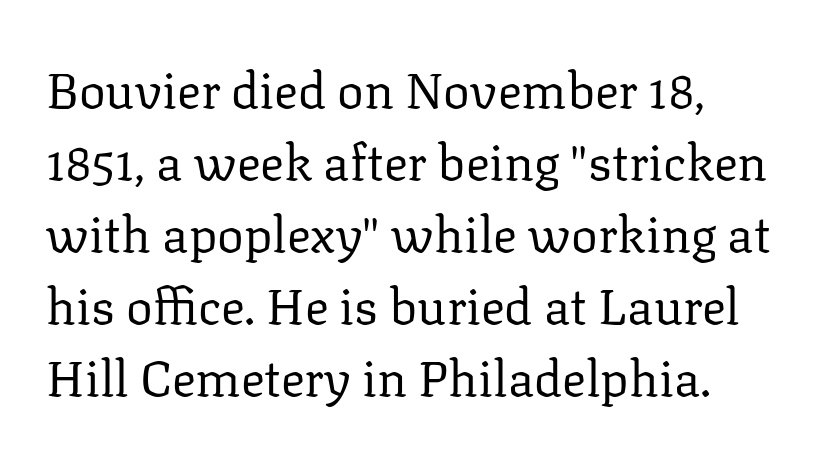
Q: Is the text bold? A: No.
Q: Is the text italic (slanted)? A: No, it is upright.
Q: Is the typeface a serif or a sans-serif typeface? A: Serif.
Q: Is the text underlined? A: No.
Q: Is the spacing between letters normal or unusually wide? A: Normal.
Q: Is the spacing between lines tight, normal or loose? A: Normal.
Q: Width (condensed, normal, or wide)? A: Normal.
Q: Stroke contrast? A: Low.
Q: x-height? A: Medium.
Q: Monospaced? A: No.
